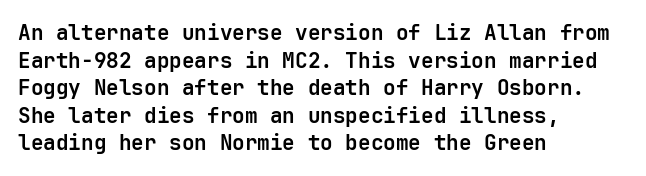
The image shows 21 px bold type, upright; set left-aligned, normal line spacing (1.31x), normal letter spacing, not underlined.
